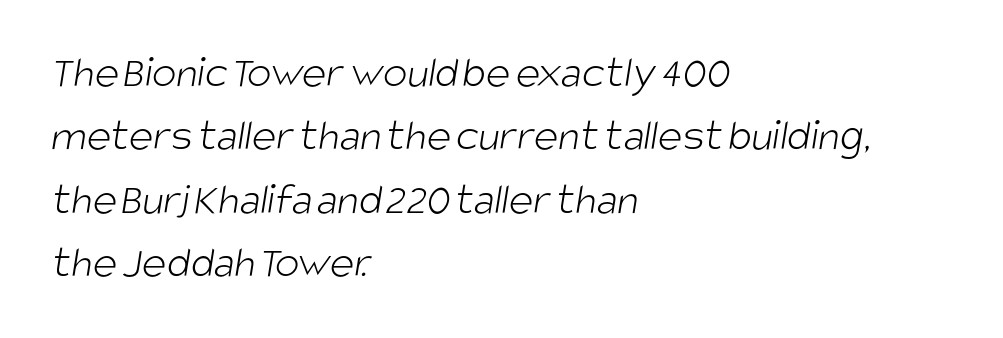
Q: Is the text bold? A: No.
Q: Is the typeface a serif or a sans-serif typeface? A: Sans-serif.
Q: Is the text underlined? A: No.
Q: How is the paragraph aligned? A: Left-aligned.
Q: Is the spacing between letters normal or unusually wide? A: Normal.
Q: Is the spacing between lines tight, normal or loose? A: Normal.
Q: Width (condensed, normal, or wide)? A: Condensed.
Q: Stroke contrast? A: Low.
Q: x-height? A: Large.
Q: Monospaced? A: No.
